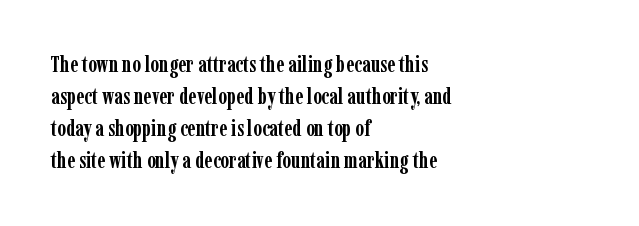
{"italic": "no", "bold": "yes", "underline": "no", "align": "left", "line_spacing": "normal", "line_spacing_ratio": 1.46, "letter_spacing": "normal", "letter_spacing_em": 0.0, "glyph_px": 22}
